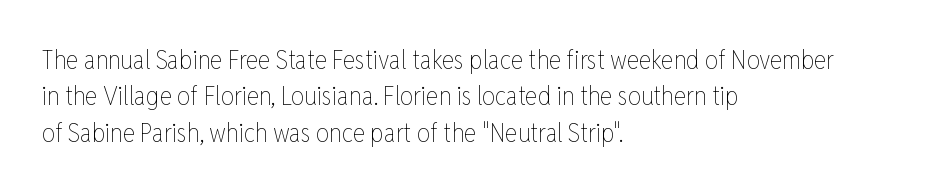
{"italic": "no", "bold": "no", "underline": "no", "align": "left", "line_spacing": "normal", "line_spacing_ratio": 1.4, "letter_spacing": "normal", "letter_spacing_em": 0.0, "glyph_px": 26}
